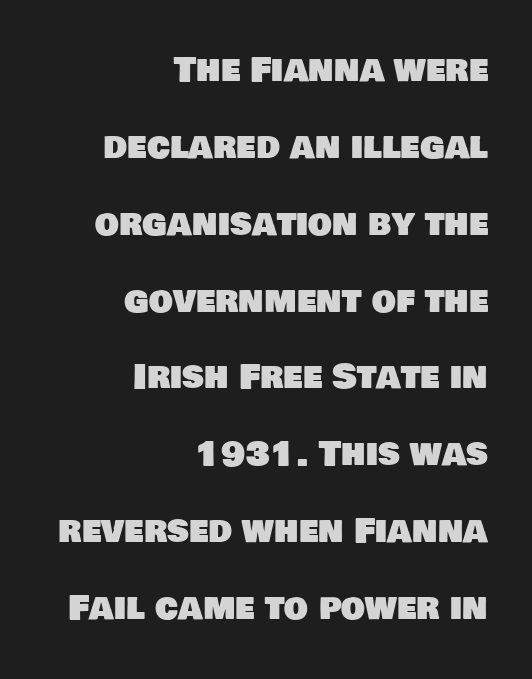
The image shows 34 px sans-serif type; set right-aligned, loose line spacing (2.26x), normal letter spacing, not underlined; low stroke contrast and a large x-height.
